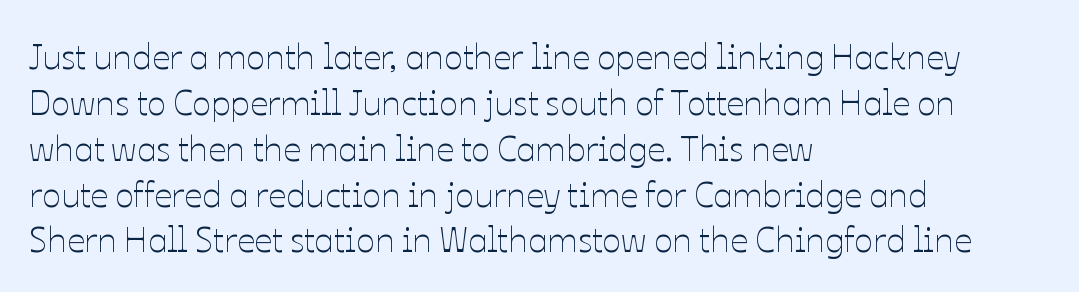
Unmarked baselines from the first word to the last. All the whitespace from short lines collects on the right. If you drew a line through each stem, it would be perfectly vertical. Vertical spacing — default. Glyph-to-glyph distance matches everyday printed text.
